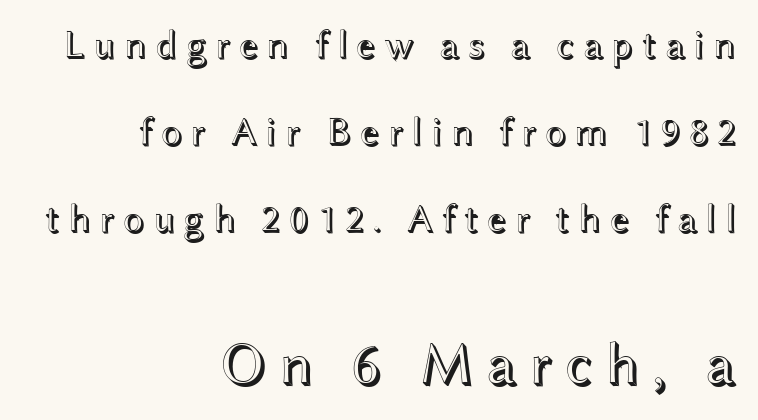
The image shows 60 px wide type, upright; set right-aligned, loose line spacing (2.17x), not underlined; the second (bottom) block is 1.5x larger; a medium x-height.
